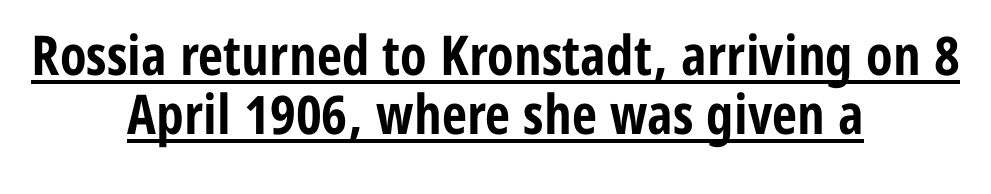
The image shows 55 px bold, condensed sans-serif type, upright; set centered, tight line spacing (1.07x), normal letter spacing, underlined; low stroke contrast and a medium x-height.
